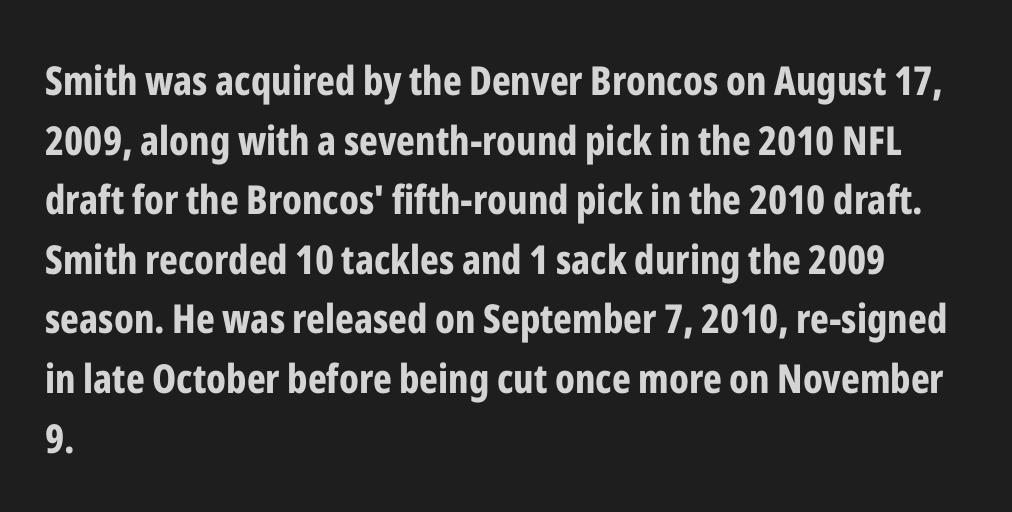
In terms of weight, the rendering is a true, heavy bold. The passage shown is typed in a proportional face where columns would drift. Every character sits straight up, as roman type does. Is the block centered? No — it sits flush against the left margin.
